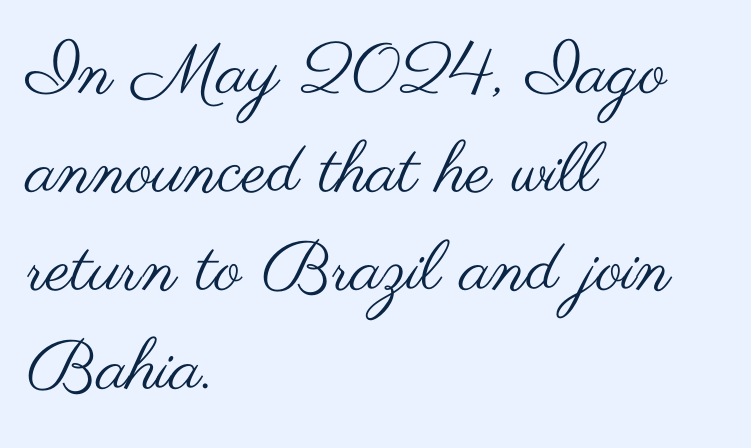
Honestly, there is no underline to notice here at all. Think of a printed novel: that variable character pitch is what you see here. The rendering uses a moderate line-height, typical for paragraphs. Students, note that the glyphs here touch the page at normal intervals. These lines are set flush left with a ragged right edge.
